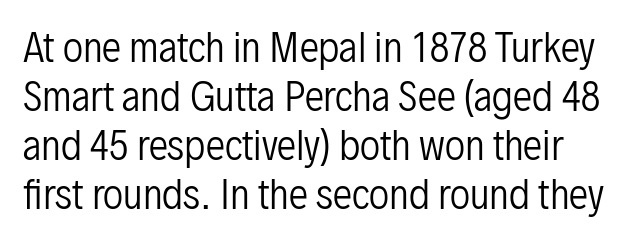
Q: Is the text bold? A: No.
Q: Is the text italic (slanted)? A: No, it is upright.
Q: Is the typeface a serif or a sans-serif typeface? A: Sans-serif.
Q: Is the text underlined? A: No.
Q: Is the spacing between letters normal or unusually wide? A: Normal.
Q: Is the spacing between lines tight, normal or loose? A: Normal.
Q: Width (condensed, normal, or wide)? A: Condensed.
Q: Stroke contrast? A: Low.
Q: x-height? A: Medium.
Q: Monospaced? A: No.
